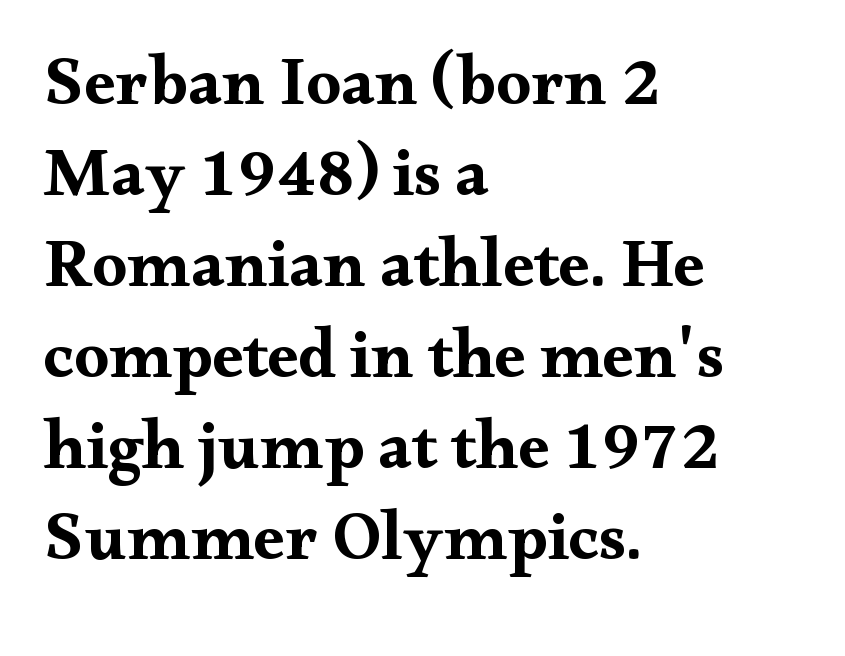
The block of text has a typical density, with ordinary space between rows. Inter-character spacing is left at the font's built-in metrics. Posture: upright roman. The face used here has the dense, thick strokes of a bold.
